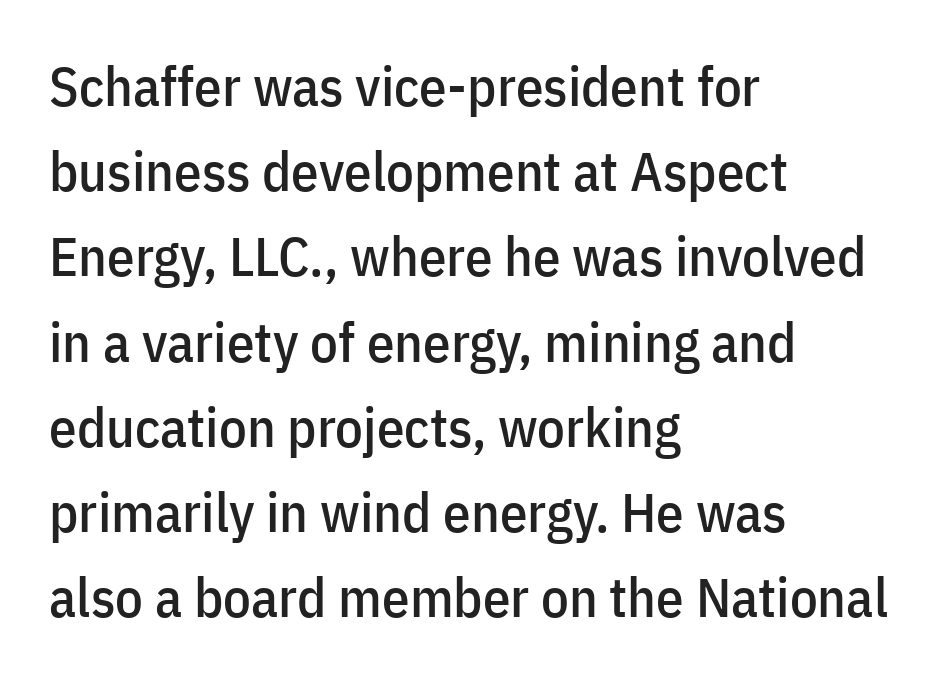
Q: Is the text italic (slanted)? A: No, it is upright.
Q: Is the typeface a serif or a sans-serif typeface? A: Sans-serif.
Q: Is the text underlined? A: No.
Q: How is the paragraph aligned? A: Left-aligned.
Q: Is the spacing between letters normal or unusually wide? A: Normal.
Q: Is the spacing between lines tight, normal or loose? A: Normal.
Q: Width (condensed, normal, or wide)? A: Condensed.
Q: Stroke contrast? A: Low.
Q: x-height? A: Medium.
Q: Monospaced? A: No.
